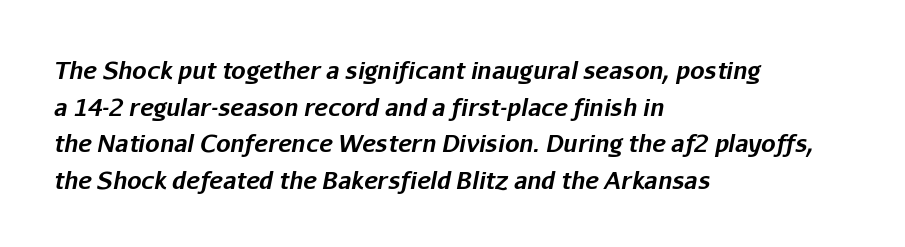
Q: Is the text bold? A: Yes.
Q: Is the text italic (slanted)? A: Yes, it leans right by about 11 degrees.
Q: Is the text underlined? A: No.
Q: How is the paragraph aligned? A: Left-aligned.
Q: Is the spacing between letters normal or unusually wide? A: Normal.
Q: Is the spacing between lines tight, normal or loose? A: Normal.
